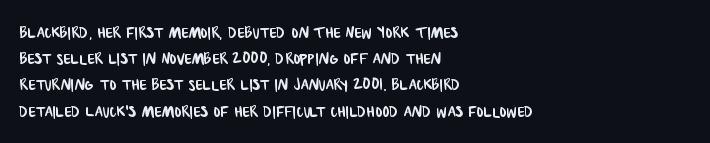
{"underline": "no", "align": "left", "line_spacing": "normal", "line_spacing_ratio": 1.25, "letter_spacing": "normal", "letter_spacing_em": 0.0, "glyph_px": 21}
